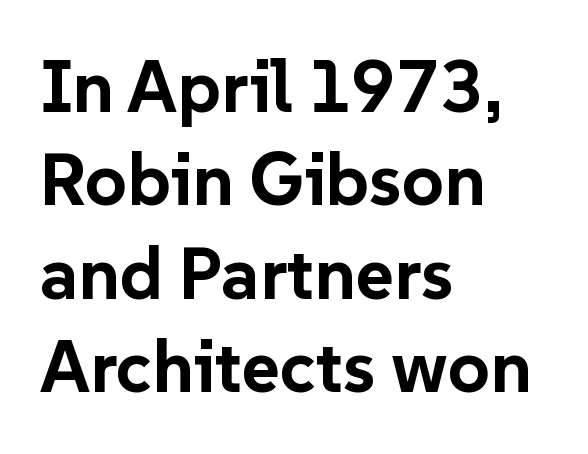
The image shows 73 px bold sans-serif type, upright; set left-aligned, normal line spacing (1.28x), normal letter spacing, not underlined; low stroke contrast and a medium x-height.
